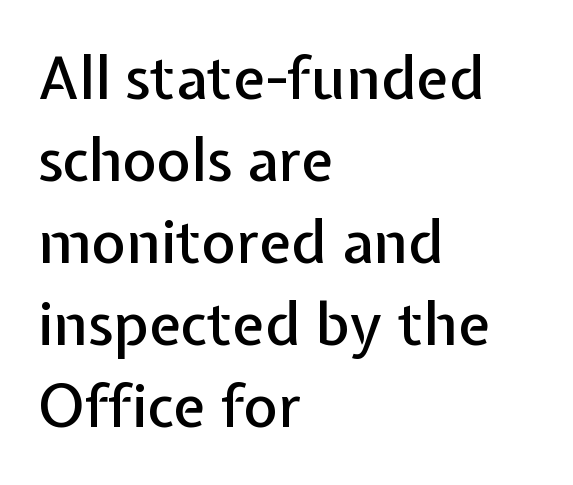
{"serif": "no", "italic": "no", "width": "normal", "stroke_contrast": "low", "x_height": "medium", "monospaced": "no", "underline": "no", "align": "left", "line_spacing": "normal", "line_spacing_ratio": 1.39, "letter_spacing": "normal", "letter_spacing_em": 0.0, "glyph_px": 59}
